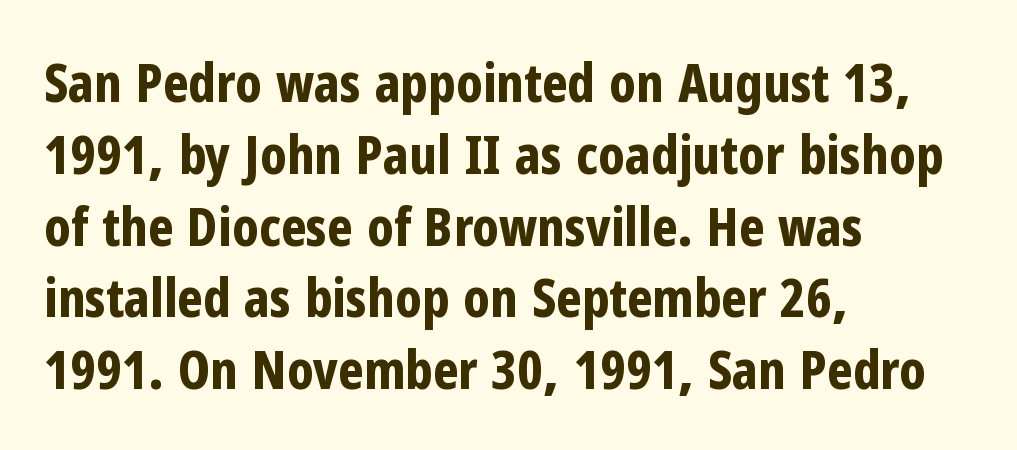
The image shows 54 px bold, condensed sans-serif type, upright; set left-aligned, normal line spacing (1.33x), normal letter spacing, not underlined; low stroke contrast and a medium x-height.
